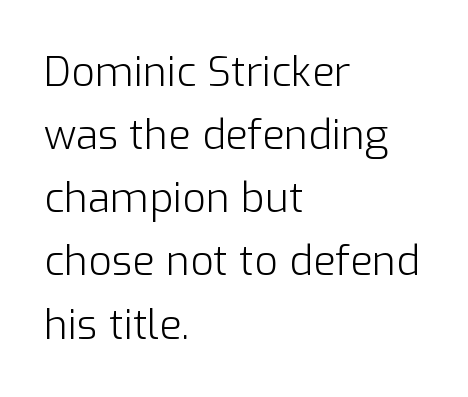
{"serif": "no", "italic": "no", "bold": "no", "weight": "light", "width": "normal", "stroke_contrast": "low", "x_height": "medium", "monospaced": "no", "underline": "no", "align": "left", "line_spacing": "normal", "line_spacing_ratio": 1.54, "letter_spacing": "normal", "letter_spacing_em": 0.0, "glyph_px": 41}
